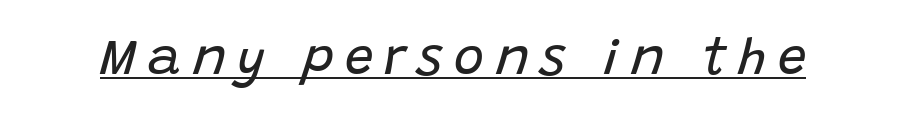
{"italic": "yes", "lean": "right", "slant_degrees": 15, "bold": "no", "weight": "regular", "width": "normal", "stroke_contrast": "low", "x_height": "large", "monospaced": "no", "underline": "yes", "letter_spacing": "wide", "letter_spacing_em": 0.22, "glyph_px": 51}
